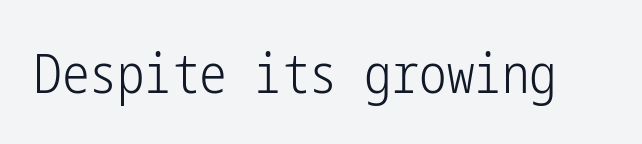
Q: Is the text bold? A: No.
Q: Is the text italic (slanted)? A: No, it is upright.
Q: Is the typeface a serif or a sans-serif typeface? A: Sans-serif.
Q: Is the text underlined? A: No.
Q: Is the spacing between letters normal or unusually wide? A: Normal.
Q: Width (condensed, normal, or wide)? A: Condensed.
Q: Stroke contrast? A: Low.
Q: x-height? A: Medium.
